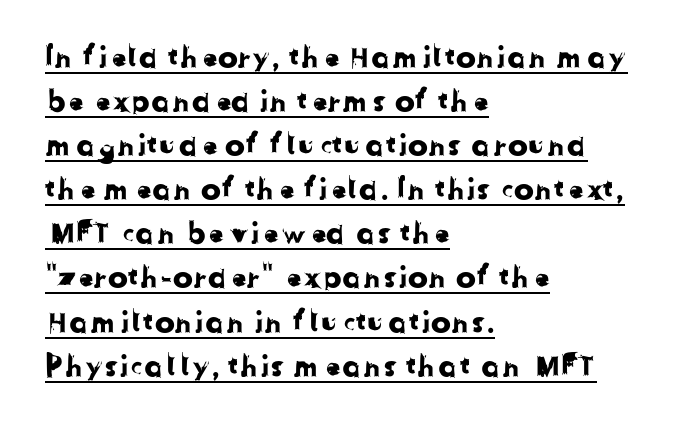
The image shows 30 px sans-serif type; set left-aligned, normal line spacing (1.47x), normal letter spacing, underlined; low stroke contrast and a medium x-height.
